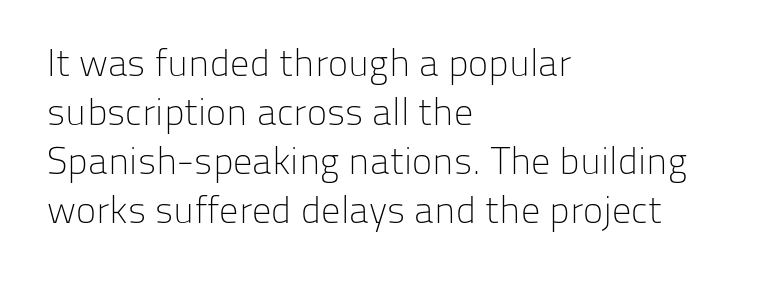
The image shows 38 px light sans-serif type, upright; set left-aligned, normal line spacing (1.29x), normal letter spacing, not underlined; low stroke contrast and a medium x-height.
